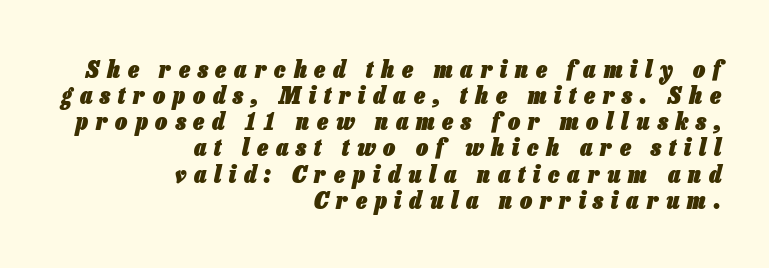
{"italic": "yes", "lean": "right", "slant_degrees": 13, "bold": "yes", "underline": "no", "align": "right", "line_spacing": "tight", "line_spacing_ratio": 1.09, "letter_spacing": "wide", "letter_spacing_em": 0.33, "glyph_px": 24}
